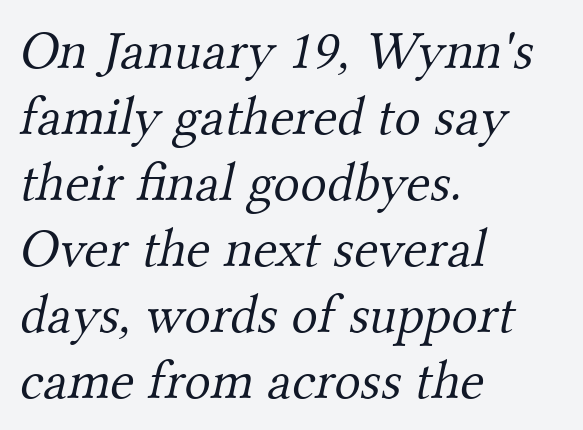
The image shows 55 px light serif type; set left-aligned, line spacing 1.2x, normal letter spacing, not underlined; medium stroke contrast and a small x-height.
